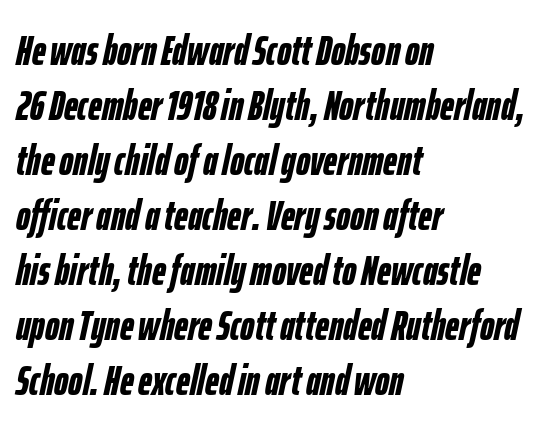
{"italic": "yes", "lean": "right", "slant_degrees": 12, "bold": "yes", "weight": "semibold", "width": "condensed", "stroke_contrast": "low", "x_height": "medium", "monospaced": "no", "underline": "no", "align": "left", "line_spacing": "normal", "line_spacing_ratio": 1.28, "letter_spacing": "normal", "letter_spacing_em": 0.0, "glyph_px": 43}
